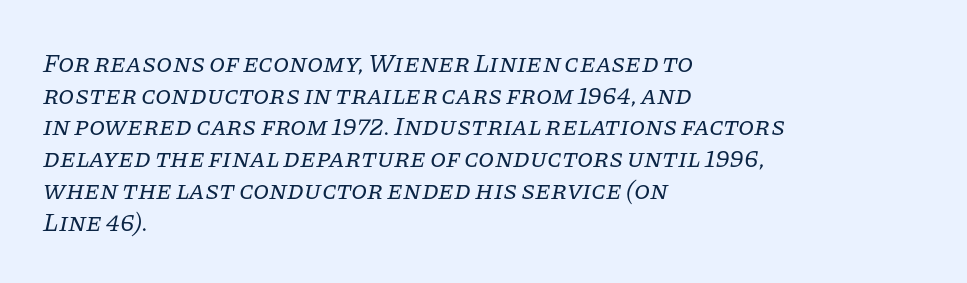
Q: Is the text bold? A: No.
Q: Is the text italic (slanted)? A: Yes, it leans right by about 11 degrees.
Q: Is the text underlined? A: No.
Q: How is the paragraph aligned? A: Left-aligned.
Q: Is the spacing between letters normal or unusually wide? A: Normal.
